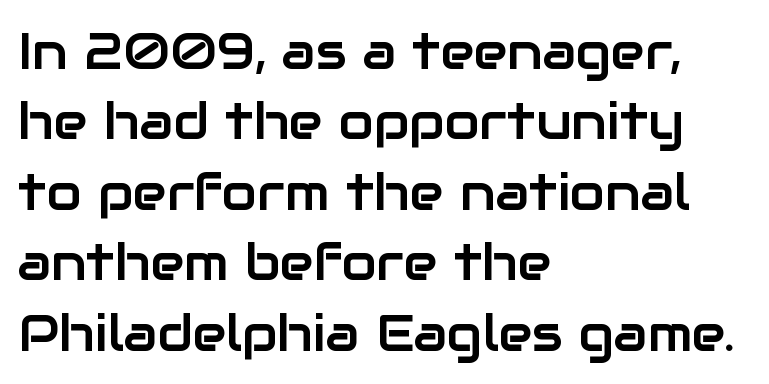
The image shows 51 px sans-serif type, upright; set left-aligned, normal line spacing (1.38x), normal letter spacing, not underlined; low stroke contrast and a medium x-height.
